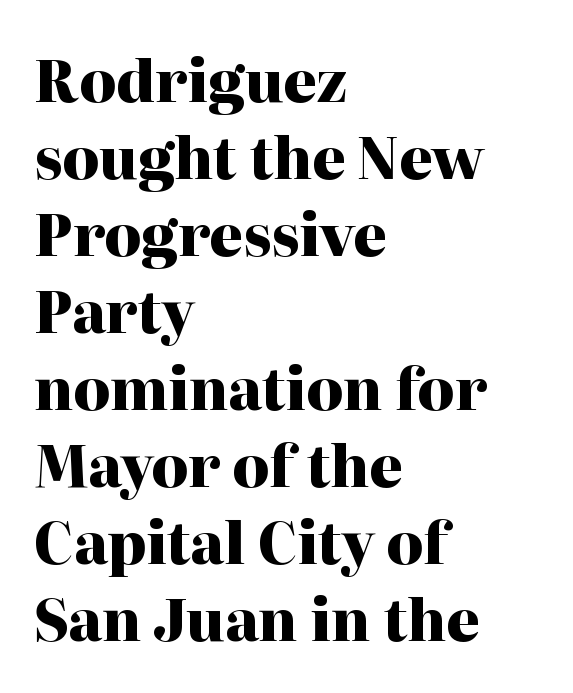
The rendering uses natural spacing where letterforms have individual widths. A serif font was chosen for this passage. All the whitespace from short lines collects on the right. Descenders are the only things crossing below the line.
